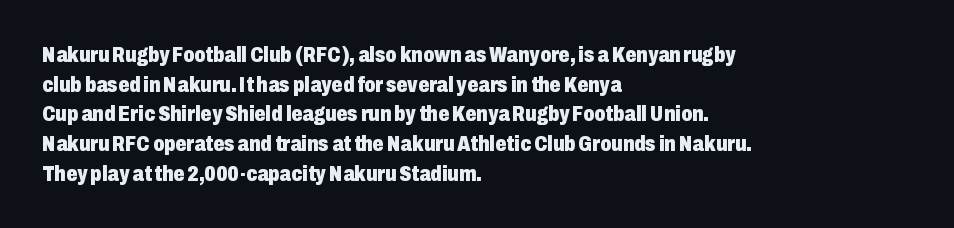
{"italic": "no", "bold": "yes", "underline": "no", "align": "left", "line_spacing": "normal", "line_spacing_ratio": 1.35, "letter_spacing": "normal", "letter_spacing_em": 0.0, "glyph_px": 22}
